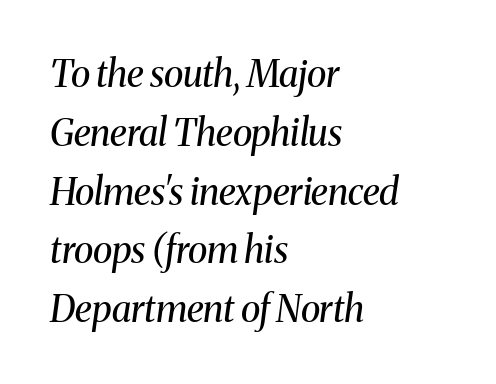
Q: Is the text bold? A: No.
Q: Is the text italic (slanted)? A: Yes, it leans right by about 8 degrees.
Q: Is the typeface a serif or a sans-serif typeface? A: Serif.
Q: Is the text underlined? A: No.
Q: How is the paragraph aligned? A: Left-aligned.
Q: Is the spacing between letters normal or unusually wide? A: Normal.
Q: Is the spacing between lines tight, normal or loose? A: Normal.
Q: Width (condensed, normal, or wide)? A: Normal.
Q: Stroke contrast? A: Medium.
Q: x-height? A: Medium.
Q: Monospaced? A: No.
